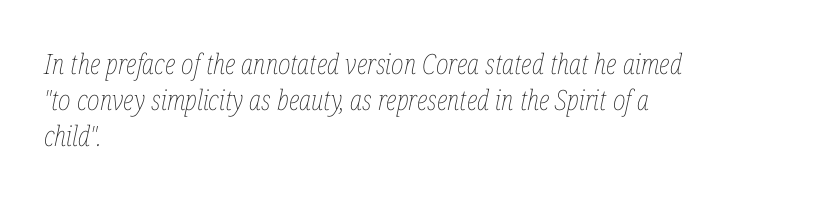
The image shows 28 px thin, condensed type, italic (leaning right); set left-aligned, normal line spacing (1.28x), normal letter spacing, not underlined; low stroke contrast and a medium x-height.
